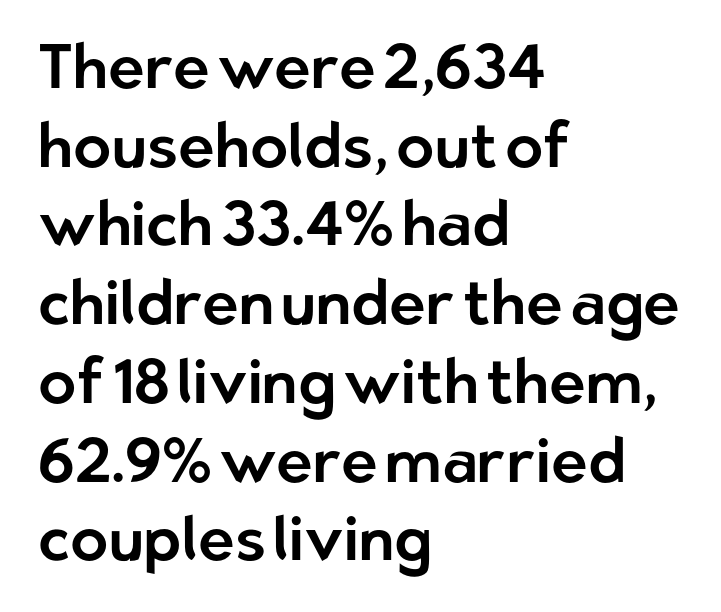
The image shows 62 px sans-serif type, upright; set left-aligned, normal line spacing (1.27x), normal letter spacing, not underlined; low stroke contrast and a medium x-height.
